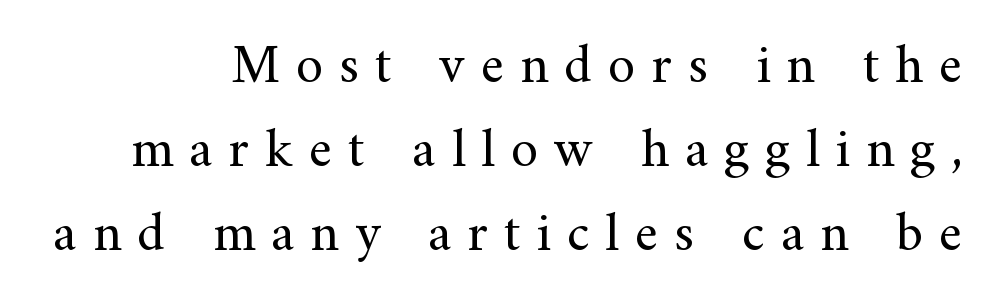
This is the regular roman posture of the typeface. The passage shown stacks its lines at a standard gap. To sum up the face: it has serifs. The area under the type is left untouched.
